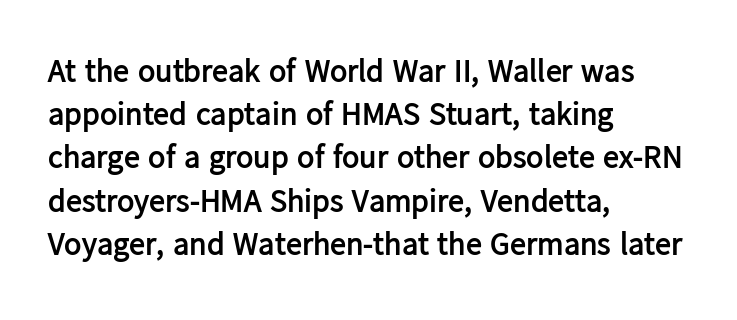
{"serif": "no", "italic": "no", "bold": "yes", "weight": "semibold", "width": "normal", "stroke_contrast": "low", "x_height": "medium", "monospaced": "no", "underline": "no", "align": "left", "line_spacing": "normal", "line_spacing_ratio": 1.35, "letter_spacing": "normal", "letter_spacing_em": 0.0, "glyph_px": 32}
